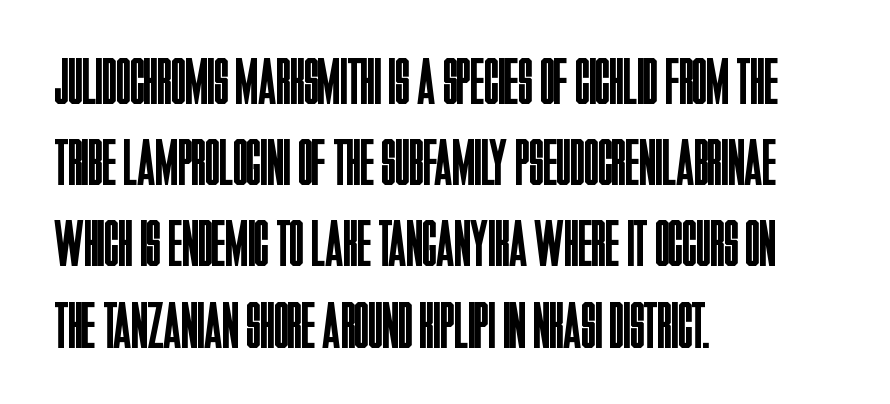
{"serif": "no", "italic": "no", "bold": "no", "weight": "regular", "width": "condensed", "stroke_contrast": "low", "x_height": "large", "monospaced": "no", "underline": "no", "align": "left", "line_spacing_ratio": 1.23, "letter_spacing": "normal", "letter_spacing_em": 0.0, "glyph_px": 66}
